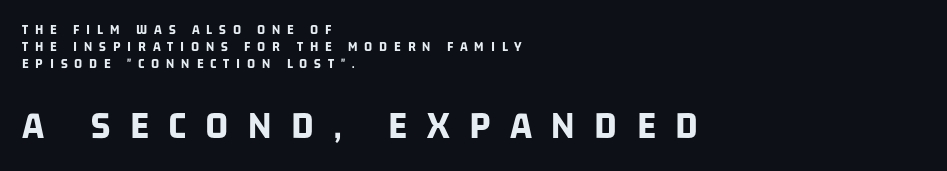
The passage shown is not underscored anywhere. Observe the wide spacing: letters keep a clear distance from each other. Here the designer chose a conventional face with non-uniform glyph widths. Heavy, bold letterforms.
